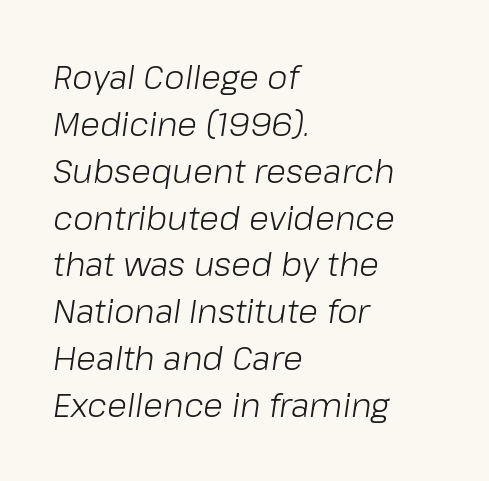
The image shows 33 px light type, italic (leaning right); set left-aligned, normal line spacing (1.42x), normal letter spacing, not underlined; low stroke contrast and a medium x-height.
